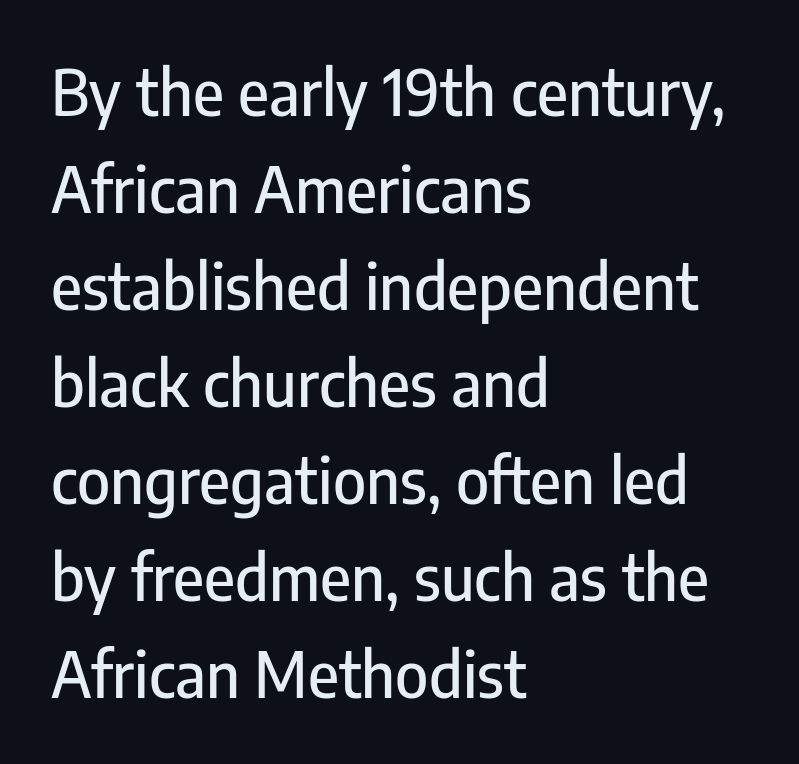
The image shows 63 px condensed sans-serif type, upright; set left-aligned, normal line spacing (1.54x), normal letter spacing, not underlined; low stroke contrast and a medium x-height.
